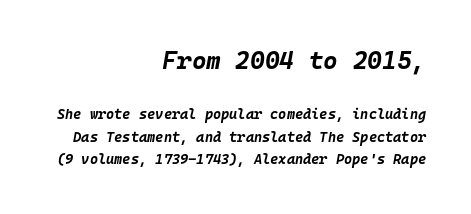
{"italic": "yes", "lean": "right", "slant_degrees": 10, "bold": "yes", "underline": "no", "align": "right", "line_spacing": "normal", "line_spacing_ratio": 1.63, "letter_spacing": "normal", "letter_spacing_em": 0.0, "larger_block": "first", "size_ratio": 1.79, "glyph_px": 25}
